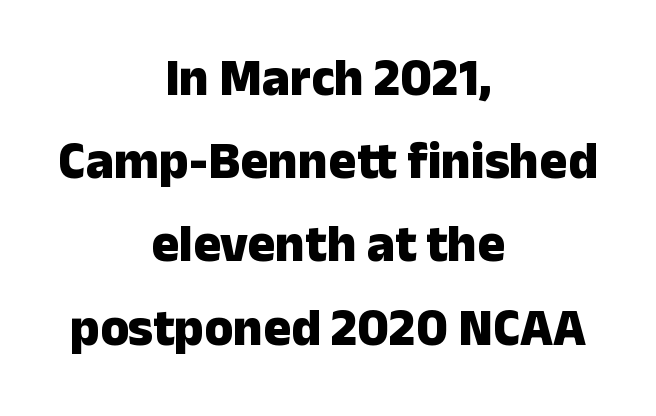
{"serif": "no", "italic": "no", "bold": "yes", "weight": "heavy", "width": "normal", "stroke_contrast": "low", "x_height": "medium", "monospaced": "no", "underline": "no", "align": "center", "line_spacing": "normal", "line_spacing_ratio": 1.6, "letter_spacing": "normal", "letter_spacing_em": 0.0, "glyph_px": 52}
